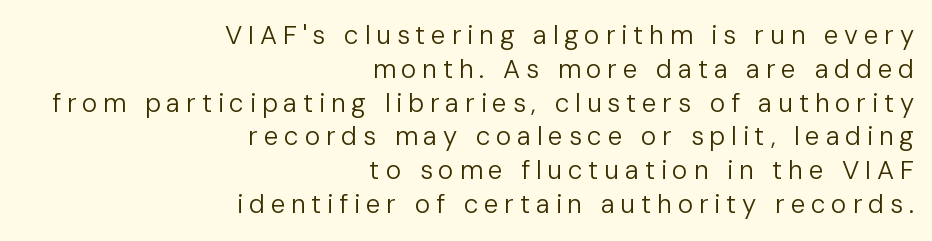
Q: Is the text bold? A: No.
Q: Is the text italic (slanted)? A: No, it is upright.
Q: Is the text underlined? A: No.
Q: How is the paragraph aligned? A: Right-aligned.
Q: Is the spacing between letters normal or unusually wide? A: Unusually wide.
Q: Is the spacing between lines tight, normal or loose? A: Normal.
